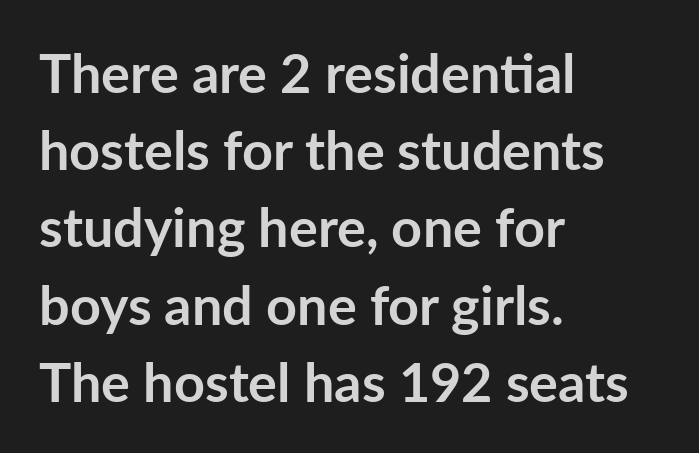
The image shows 54 px semibold sans-serif type, upright; set left-aligned, normal line spacing (1.43x), normal letter spacing, not underlined; low stroke contrast and a medium x-height.
